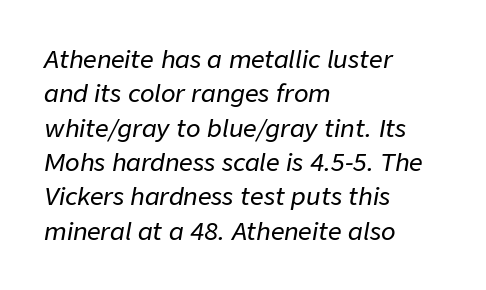
Successive baselines arrive at the customary interval. Inter-character spacing is left at the font's built-in metrics. This sample uses an oblique cut, with every glyph tilted off the vertical. Descender tails drop into unmarked territory. Layout note: lines flush left.
